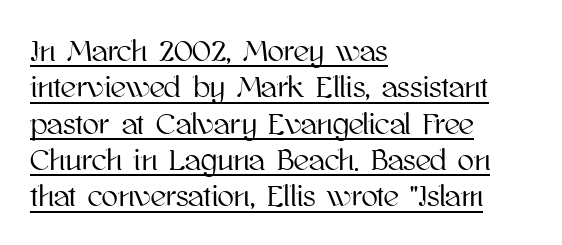
{"italic": "no", "width": "normal", "stroke_contrast": "high", "x_height": "medium", "monospaced": "no", "underline": "yes", "align": "left", "line_spacing_ratio": 1.21, "letter_spacing": "normal", "letter_spacing_em": 0.0, "glyph_px": 30}
